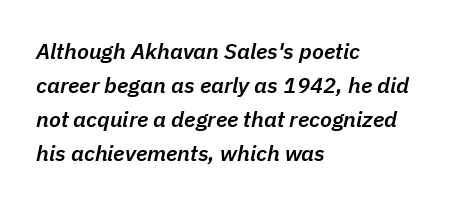
The image shows 22 px text type, italic (leaning right); set left-aligned, normal line spacing (1.55x), normal letter spacing, not underlined.
